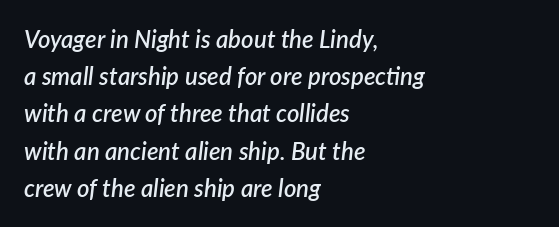
{"italic": "yes", "lean": "right", "slant_degrees": 7, "bold": "semi", "underline": "no", "align": "left", "line_spacing": "normal", "line_spacing_ratio": 1.55, "letter_spacing": "normal", "letter_spacing_em": 0.0, "glyph_px": 24}
